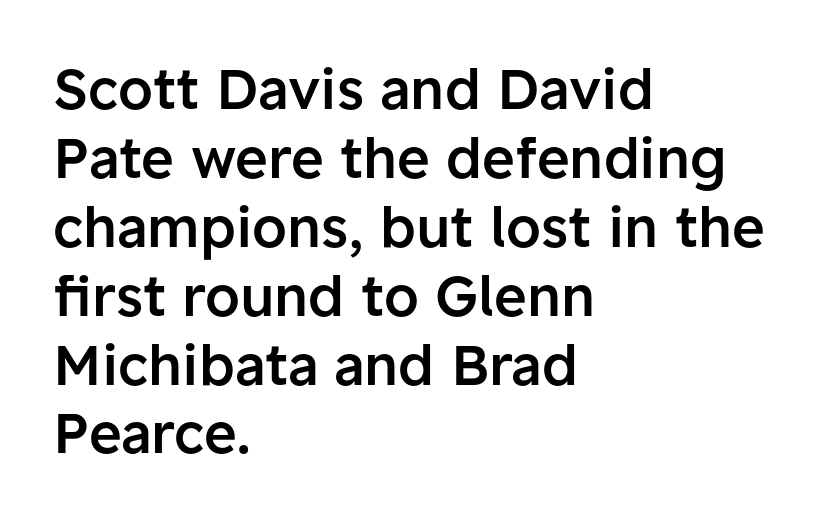
Q: Is the text bold? A: Semi-bold.
Q: Is the text italic (slanted)? A: No, it is upright.
Q: Is the typeface a serif or a sans-serif typeface? A: Sans-serif.
Q: Is the text underlined? A: No.
Q: How is the paragraph aligned? A: Left-aligned.
Q: Is the spacing between letters normal or unusually wide? A: Normal.
Q: Width (condensed, normal, or wide)? A: Normal.
Q: Stroke contrast? A: Low.
Q: x-height? A: Medium.
Q: Monospaced? A: No.
